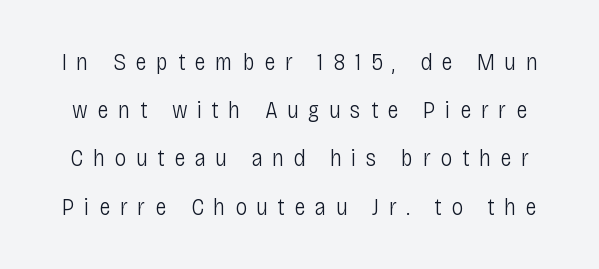
The image shows 24 px text type, upright; set loose line spacing (2.01x), unusually wide letter spacing (+0.4 em), not underlined.
